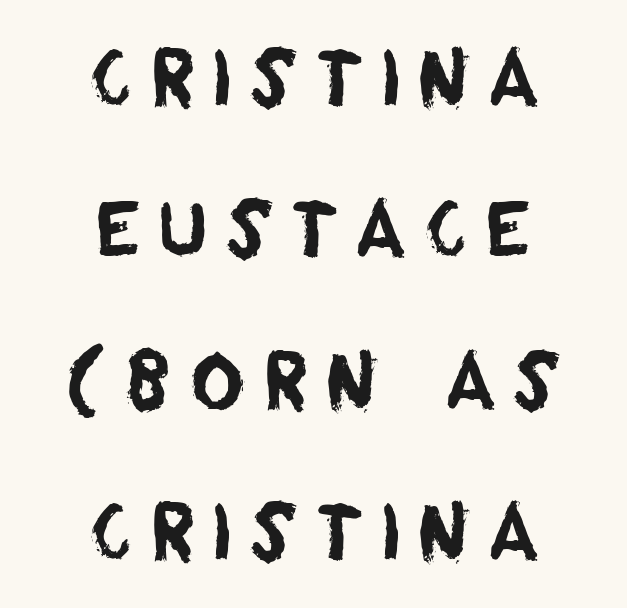
Q: Is the typeface a serif or a sans-serif typeface? A: Sans-serif.
Q: Is the text underlined? A: No.
Q: How is the paragraph aligned? A: Centered.
Q: Is the spacing between letters normal or unusually wide? A: Unusually wide.
Q: Is the spacing between lines tight, normal or loose? A: Loose.
Q: Width (condensed, normal, or wide)? A: Normal.
Q: Stroke contrast? A: Low.
Q: x-height? A: Large.
Q: Monospaced? A: No.
